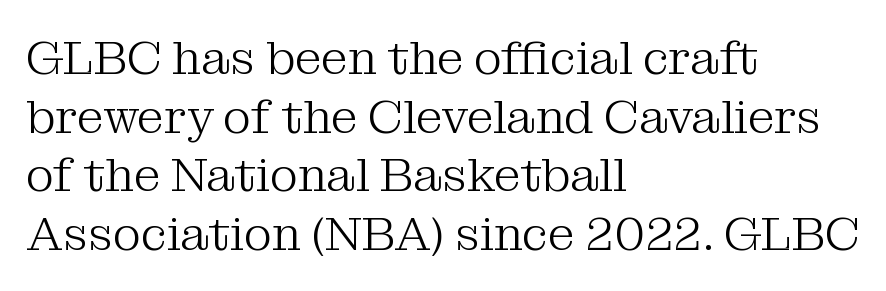
{"serif": "yes", "italic": "no", "bold": "no", "weight": "light", "width": "normal", "stroke_contrast": "medium", "x_height": "medium", "monospaced": "no", "underline": "no", "align": "left", "line_spacing_ratio": 1.22, "letter_spacing": "normal", "letter_spacing_em": 0.0, "glyph_px": 48}
